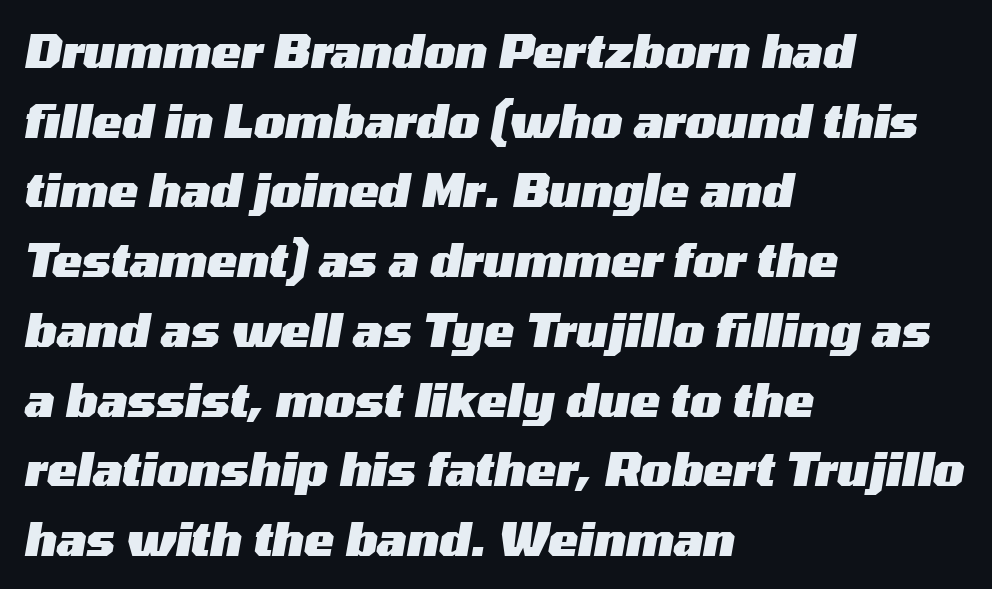
The font is running at its bold setting. Each letter keeps its own natural width here, so spacing adapts to shape. Does extra space separate the letters? No, they use regular spacing. A clean baseline with only descenders dipping below it. Leading matches the norm, producing a regular column. In CSS terms this would be text-align: left.
